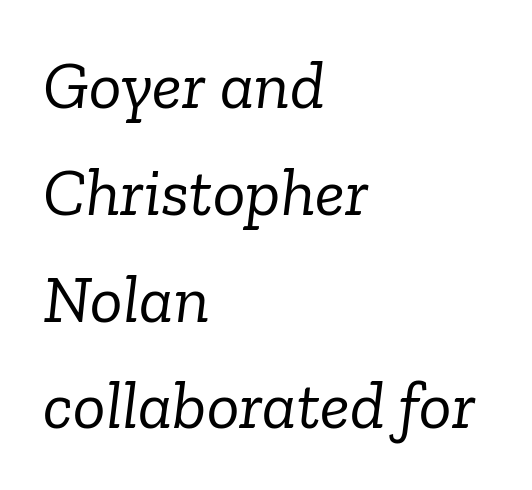
{"serif": "yes", "italic": "yes", "lean": "right", "slant_degrees": 6, "bold": "no", "weight": "light", "width": "normal", "stroke_contrast": "low", "x_height": "medium", "monospaced": "no", "underline": "no", "align": "left", "line_spacing": "normal", "line_spacing_ratio": 1.57, "letter_spacing": "normal", "letter_spacing_em": 0.0, "glyph_px": 68}
